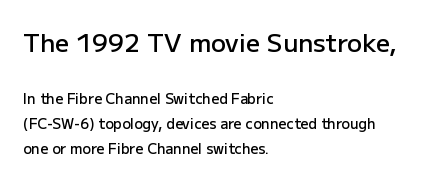
The image shows 25 px text type, upright; set left-aligned, line spacing 1.77x, normal letter spacing, not underlined; the first (top) block is 1.79x larger.
